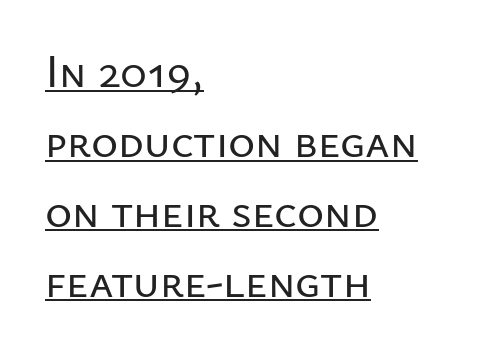
{"serif": "no", "italic": "no", "width": "normal", "stroke_contrast": "low", "x_height": "medium", "monospaced": "no", "underline": "yes", "align": "left", "line_spacing": "normal", "line_spacing_ratio": 1.52, "letter_spacing": "normal", "letter_spacing_em": 0.0, "glyph_px": 46}
